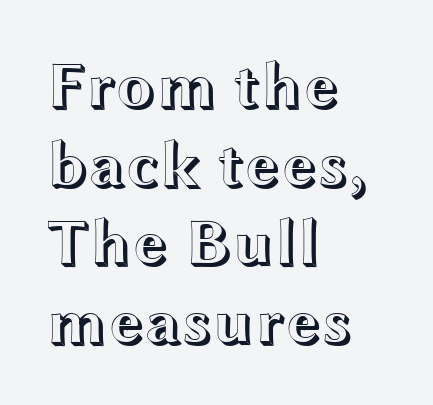
Q: Is the text italic (slanted)? A: No, it is upright.
Q: Is the text underlined? A: No.
Q: How is the paragraph aligned? A: Left-aligned.
Q: Is the spacing between letters normal or unusually wide? A: Normal.
Q: Width (condensed, normal, or wide)? A: Wide.
Q: x-height? A: Medium.
Q: Monospaced? A: No.
